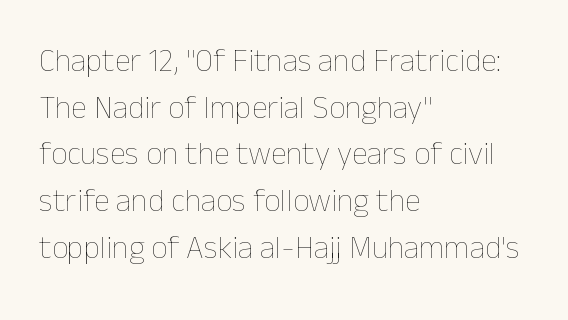
No word sits above an underline. Is this a heavy cut? Hardly; it is regular or lighter. Horizontal bands of white between lines are of average thickness. The rendering uses natural spacing where letterforms have individual widths. This sample is left-justified, so line endings fall wherever the words run out.
